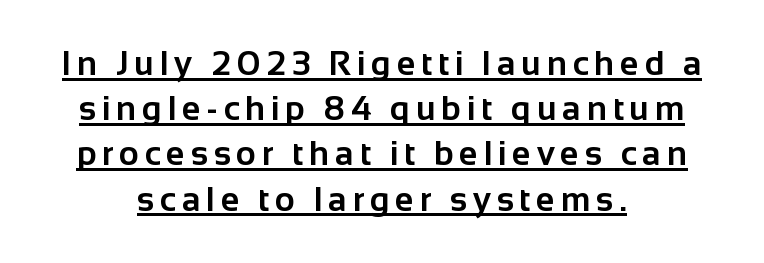
The image shows 34 px bold sans-serif type, upright; set centered, normal line spacing (1.33x), underlined; low stroke contrast and a medium x-height.
